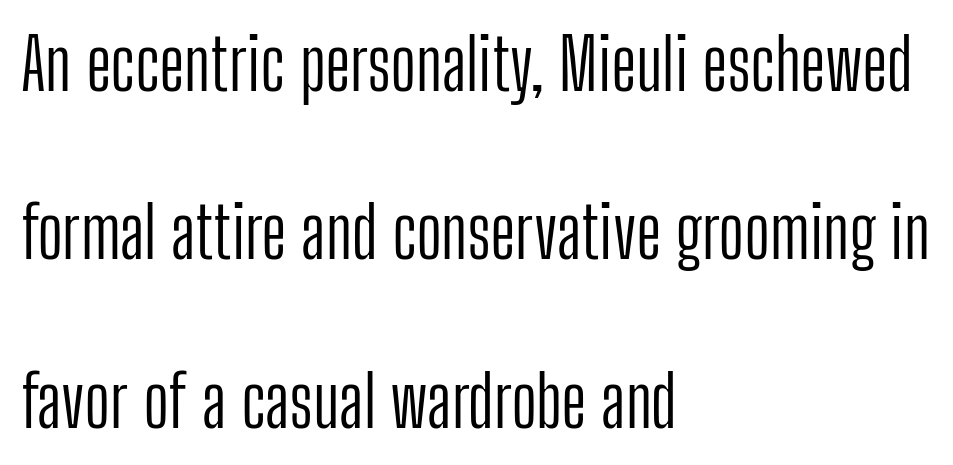
The image shows 71 px light, condensed sans-serif type, upright; set left-aligned, loose line spacing (2.37x), normal letter spacing, not underlined; low stroke contrast and a medium x-height.
